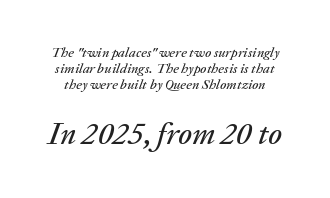
{"italic": "yes", "lean": "right", "slant_degrees": 20, "width": "normal", "stroke_contrast": "low", "x_height": "medium", "monospaced": "no", "underline": "no", "line_spacing_ratio": 1.16, "letter_spacing": "normal", "letter_spacing_em": 0.0, "larger_block": "second", "size_ratio": 2.21, "glyph_px": 31}
